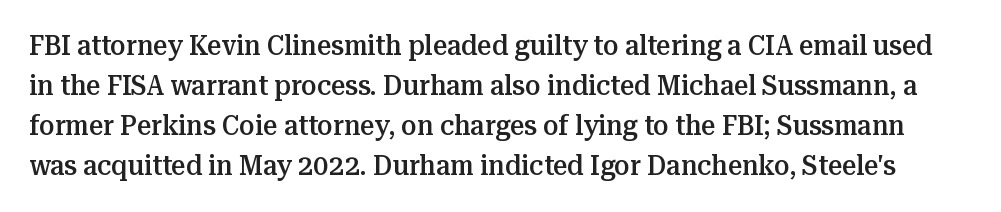
This sample has the flowing, uneven cadence of proportional lettering. Check under the words: just untouched page. In terms of weight, the rendering is demibold, just under bold. Letter spacing: default.
